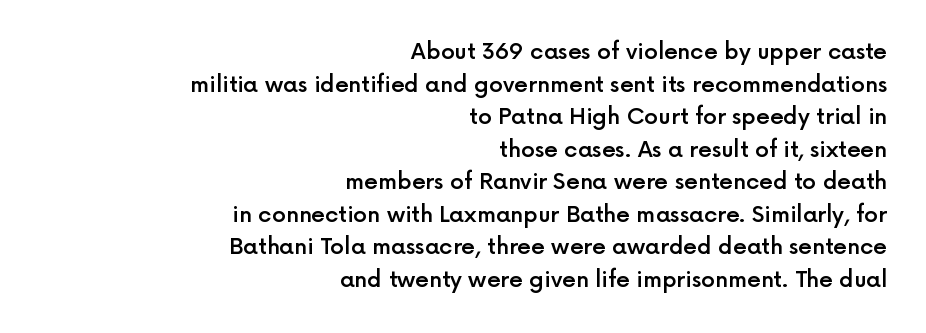
The image shows 22 px text type, upright; set right-aligned, normal line spacing (1.48x), normal letter spacing, not underlined.
